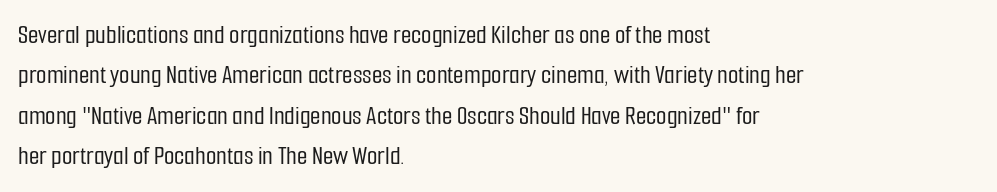
Q: Is the text italic (slanted)? A: No, it is upright.
Q: Is the text underlined? A: No.
Q: How is the paragraph aligned? A: Left-aligned.
Q: Is the spacing between letters normal or unusually wide? A: Normal.
Q: Is the spacing between lines tight, normal or loose? A: Normal.
